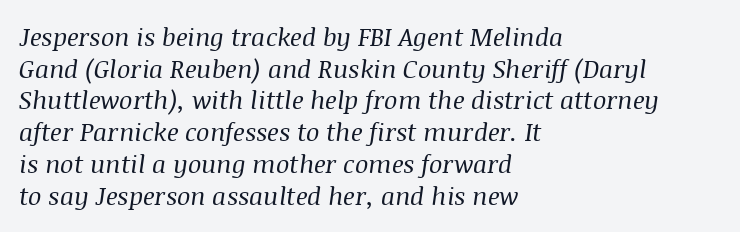
{"italic": "yes", "lean": "right", "slant_degrees": 8, "bold": "no", "underline": "no", "align": "left", "line_spacing": "normal", "line_spacing_ratio": 1.27, "letter_spacing": "normal", "letter_spacing_em": 0.0, "glyph_px": 25}
